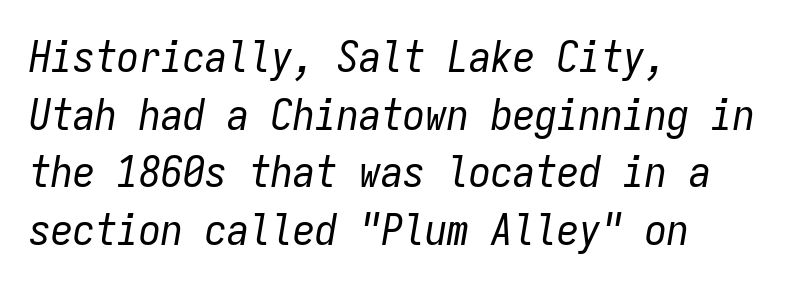
The image shows 44 px regular-weight, condensed type, italic (leaning right), monospaced; set left-aligned, normal line spacing (1.31x), normal letter spacing, not underlined; low stroke contrast and a medium x-height.
